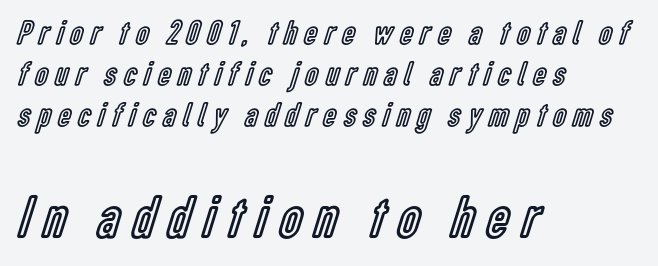
Q: Is the text italic (slanted)? A: Yes.
Q: Is the text underlined? A: No.
Q: How is the paragraph aligned? A: Left-aligned.
Q: Is the spacing between letters normal or unusually wide? A: Unusually wide.
Q: Which block of text is set in a larger size, the first (top) or the second (bottom)? A: The second (bottom) one.
Q: Width (condensed, normal, or wide)? A: Condensed.
Q: x-height? A: Medium.
Q: Monospaced? A: No.
